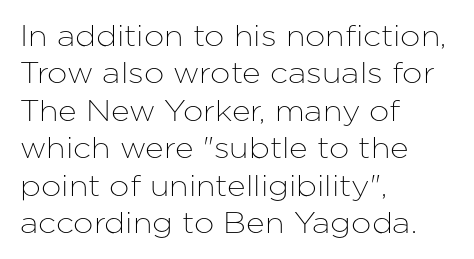
The image shows 29 px sans-serif type, upright; set left-aligned, normal line spacing (1.29x), normal letter spacing, not underlined; low stroke contrast and a medium x-height.
